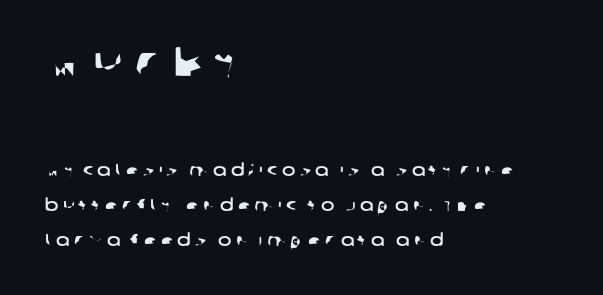
Underlining? Definitely not there. These lines stand farther apart than default settings would place them. Spacing verdict: proportional, widths tailored to each character. The gaps between neighbouring characters are conspicuously large. The earlier block is typeset at a bigger size than the later block. The typeface chosen for these lines omits serifs.
